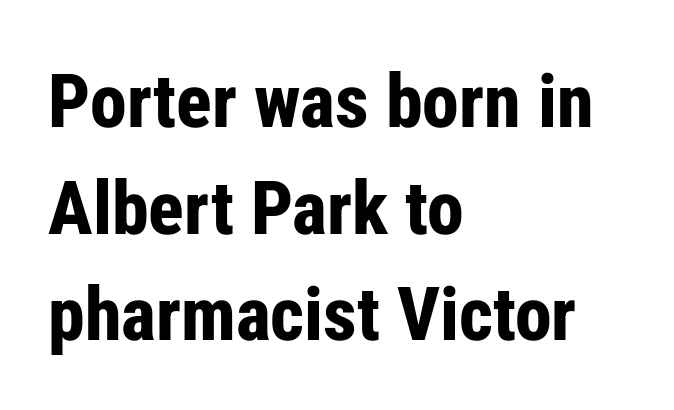
{"serif": "no", "italic": "no", "bold": "yes", "weight": "bold", "width": "condensed", "stroke_contrast": "low", "x_height": "medium", "monospaced": "no", "underline": "no", "align": "left", "line_spacing": "normal", "line_spacing_ratio": 1.44, "letter_spacing": "normal", "letter_spacing_em": 0.0, "glyph_px": 74}
